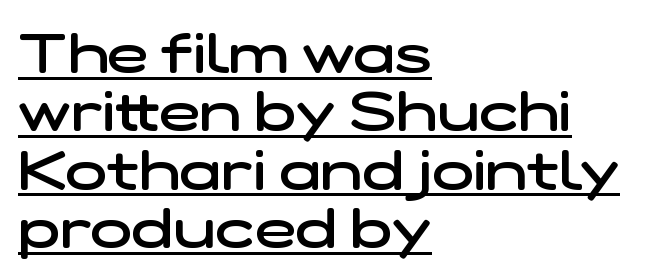
The text was rendered using a sans face with plain stroke endings. The letters advance in unequal steps, a hallmark of proportional type. Typesetter's note: demi weight, one step under bold. Baseline-to-baseline distance is barely more than the letter height. In terms of letterspacing, this is plain default setting.
